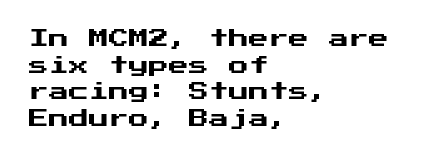
Which margin do the lines hug? The left one — the right edge is uneven. Do the letters lean? They stand straight. Students, note that the glyphs here touch the page at normal intervals. The block of text has a typical density, with ordinary space between rows. Unmarked baselines from the first word to the last.
